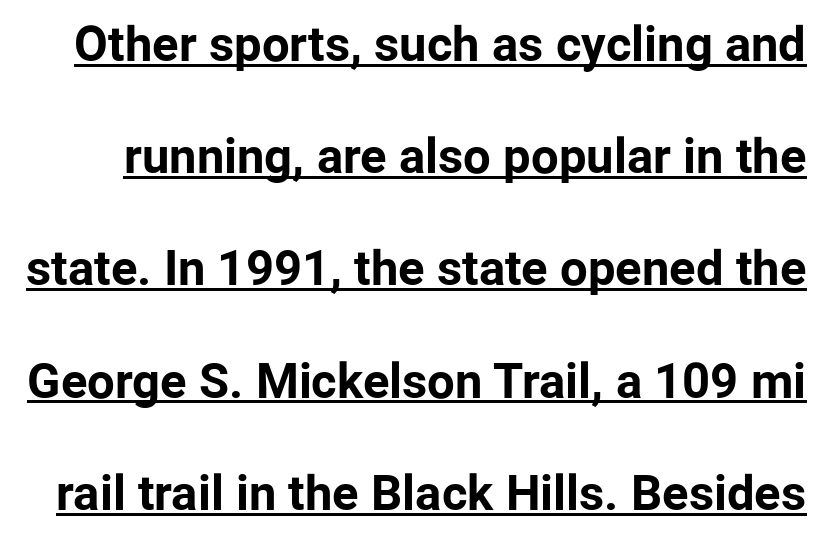
Q: Is the text bold? A: Yes.
Q: Is the text italic (slanted)? A: No, it is upright.
Q: Is the typeface a serif or a sans-serif typeface? A: Sans-serif.
Q: Is the text underlined? A: Yes.
Q: Is the spacing between letters normal or unusually wide? A: Normal.
Q: Is the spacing between lines tight, normal or loose? A: Loose.
Q: Width (condensed, normal, or wide)? A: Normal.
Q: Stroke contrast? A: Low.
Q: x-height? A: Medium.
Q: Monospaced? A: No.
